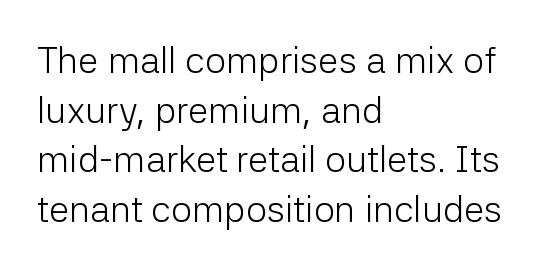
Q: Is the text bold? A: No.
Q: Is the text italic (slanted)? A: No, it is upright.
Q: Is the typeface a serif or a sans-serif typeface? A: Sans-serif.
Q: Is the text underlined? A: No.
Q: How is the paragraph aligned? A: Left-aligned.
Q: Is the spacing between letters normal or unusually wide? A: Normal.
Q: Is the spacing between lines tight, normal or loose? A: Normal.
Q: Width (condensed, normal, or wide)? A: Normal.
Q: Stroke contrast? A: Low.
Q: x-height? A: Medium.
Q: Monospaced? A: No.
